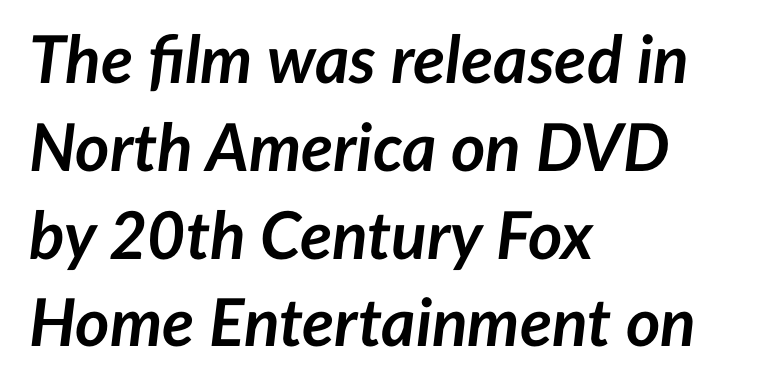
{"italic": "yes", "lean": "right", "slant_degrees": 7, "bold": "yes", "weight": "semibold", "width": "normal", "stroke_contrast": "low", "x_height": "medium", "monospaced": "no", "underline": "no", "align": "left", "line_spacing": "normal", "line_spacing_ratio": 1.33, "letter_spacing": "normal", "letter_spacing_em": 0.0, "glyph_px": 66}
